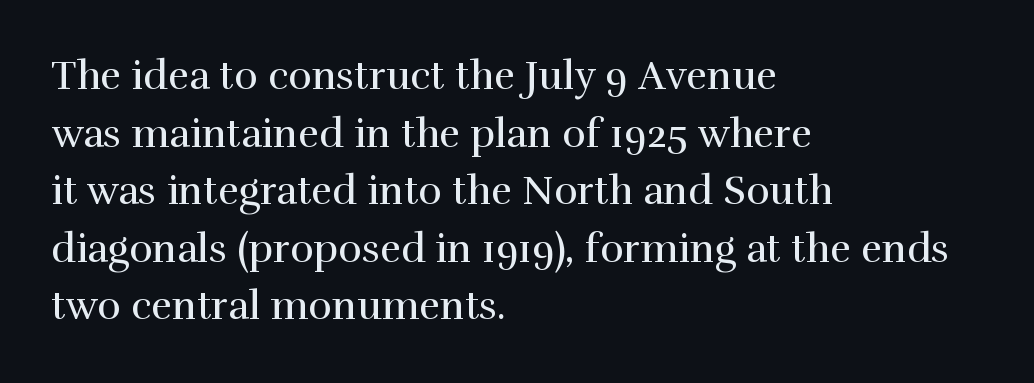
The image shows 40 px regular-weight serif type, upright; set left-aligned, normal line spacing (1.44x), normal letter spacing, not underlined; high stroke contrast and a medium x-height.
